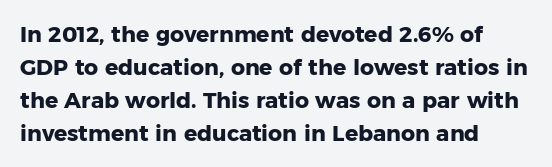
You'd pick this weight for a headline — it's a proper bold. The lettering holds an erect, upright posture throughout. Glance below the letters and you will spot only blank space. Layout note: lines flush left. Characters follow at the spacing the type designer built in. These lines sit exactly where default settings would place them.
